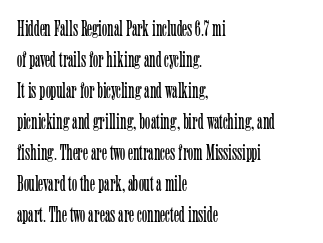
The image shows 22 px text type, upright; set left-aligned, normal line spacing (1.41x), normal letter spacing, not underlined.
